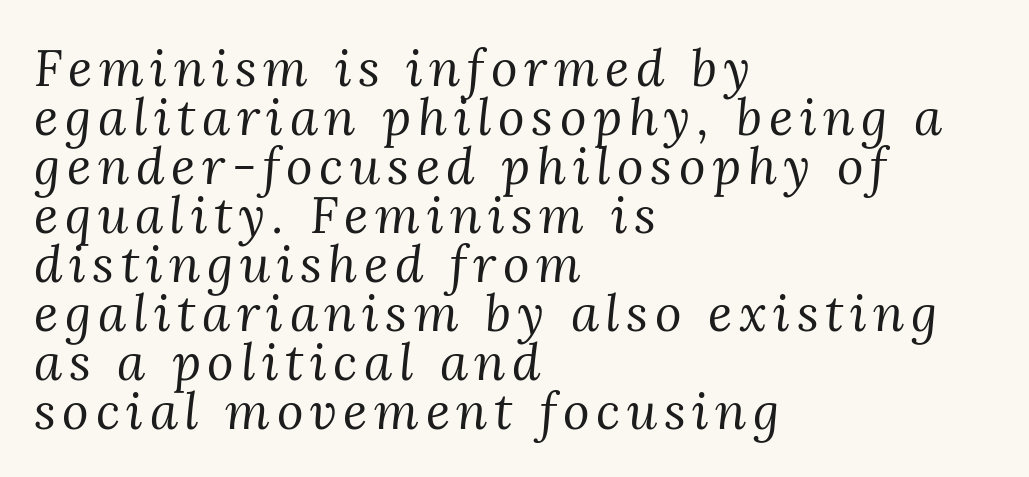
{"serif": "yes", "italic": "yes", "lean": "right", "slant_degrees": 3, "bold": "no", "weight": "regular", "width": "normal", "stroke_contrast": "medium", "x_height": "medium", "monospaced": "no", "underline": "no", "align": "left", "line_spacing": "tight", "line_spacing_ratio": 0.96, "glyph_px": 51}
